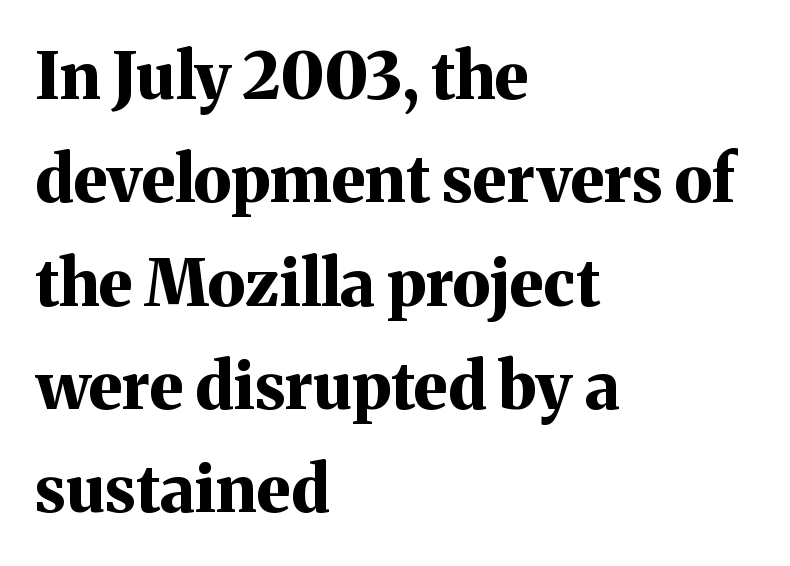
{"serif": "yes", "italic": "no", "bold": "yes", "weight": "bold", "width": "normal", "stroke_contrast": "medium", "x_height": "medium", "monospaced": "no", "underline": "no", "align": "left", "line_spacing": "normal", "line_spacing_ratio": 1.59, "letter_spacing": "normal", "letter_spacing_em": 0.0, "glyph_px": 65}
